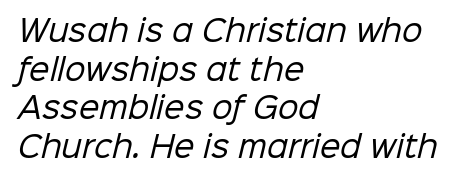
Q: Is the text bold? A: No.
Q: Is the typeface a serif or a sans-serif typeface? A: Sans-serif.
Q: Is the text underlined? A: No.
Q: How is the paragraph aligned? A: Left-aligned.
Q: Is the spacing between letters normal or unusually wide? A: Normal.
Q: Is the spacing between lines tight, normal or loose? A: Normal.
Q: Width (condensed, normal, or wide)? A: Normal.
Q: Stroke contrast? A: Low.
Q: x-height? A: Medium.
Q: Monospaced? A: No.
